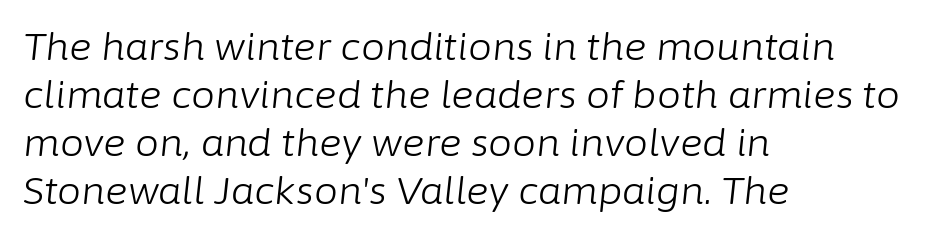
{"italic": "yes", "lean": "right", "slant_degrees": 6, "bold": "no", "weight": "light", "width": "normal", "stroke_contrast": "low", "x_height": "medium", "monospaced": "no", "underline": "no", "align": "left", "line_spacing": "normal", "line_spacing_ratio": 1.26, "letter_spacing": "normal", "letter_spacing_em": 0.0, "glyph_px": 38}
